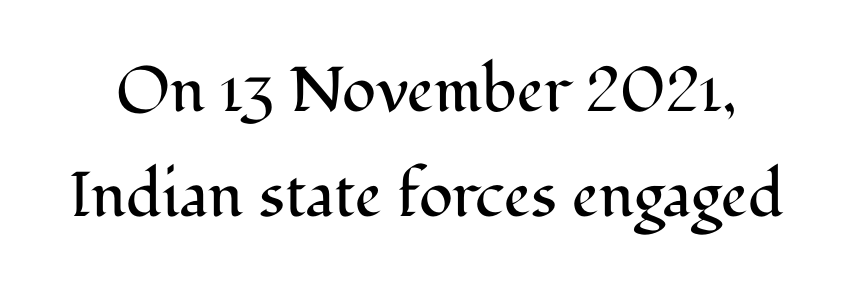
The passage shown is typeset with a serif family. The cut favours lightness, reaching ordinary text weight at its darkest. The block of text has a typical density, with ordinary space between rows. No italicization has been applied; the sample stays upright. The specimen omits any rule beneath the text block's lines. Students, note that the glyphs here touch the page at normal intervals.
